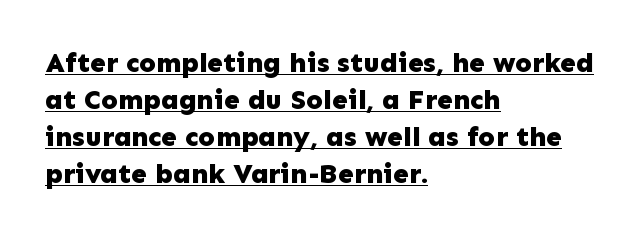
{"serif": "no", "italic": "no", "bold": "yes", "weight": "bold", "width": "normal", "stroke_contrast": "low", "x_height": "medium", "monospaced": "no", "underline": "yes", "align": "left", "line_spacing": "normal", "line_spacing_ratio": 1.32, "letter_spacing": "normal", "letter_spacing_em": 0.0, "glyph_px": 28}
